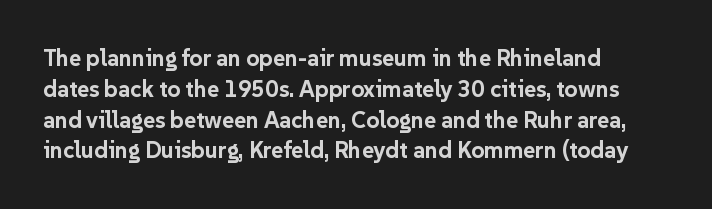
It's the straight-up-and-down kind of type. Descender tails drop into unmarked territory. Weight check: bold — yes, fully. Line beginnings align vertically; line endings do not.
